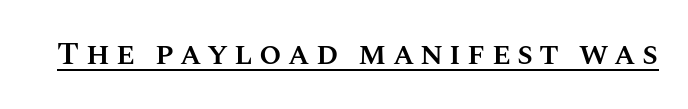
The words here are underlined. Is this a fixed-width face? No — the glyphs have proportional, varying widths. Notice the strokes are somewhat thickened but not fully heavy: this is a semibold. Italic? Not at all — the glyphs are vertical.
